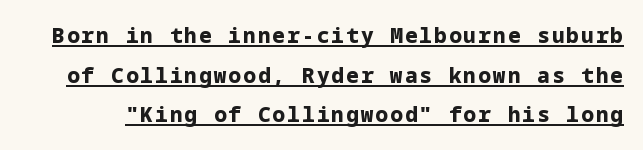
The characters look thick and weighty, a clear bold. The words here are underlined. Ascenders rise straight up at ninety degrees.
